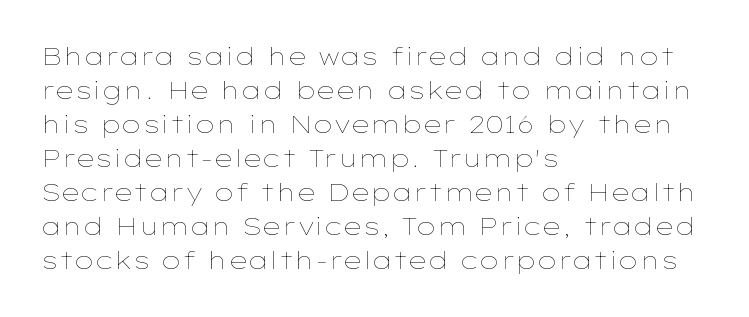
The image shows 24 px text type, upright; set left-aligned, normal line spacing (1.42x), normal letter spacing, not underlined.
